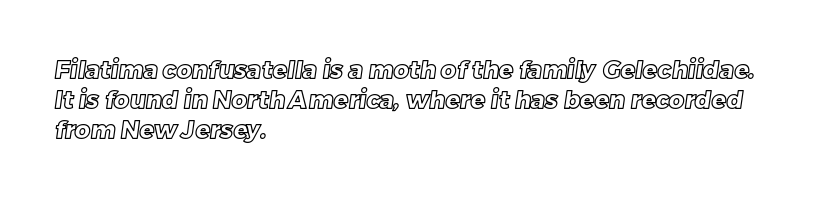
The image shows 24 px text type; set left-aligned, normal line spacing (1.25x), normal letter spacing, not underlined.
